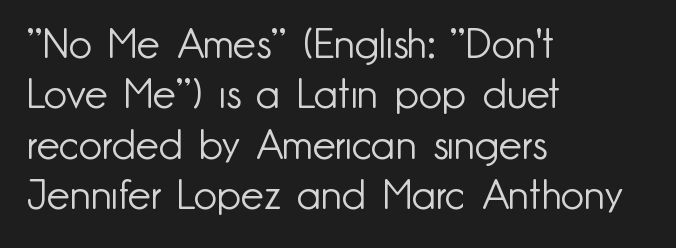
{"serif": "no", "italic": "no", "bold": "no", "weight": "light", "width": "normal", "stroke_contrast": "low", "x_height": "small", "monospaced": "no", "underline": "no", "align": "left", "line_spacing_ratio": 1.23, "letter_spacing": "normal", "letter_spacing_em": 0.0, "glyph_px": 41}
